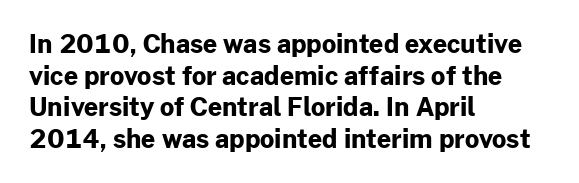
Short and long lines alike share a common starting point at left. The vertical gap from one line to the next is medium. Does the lettering tilt? It doesn't — this is upright. Underline: absent. The tracking reads as untouched default to a designer's eye. Chunky letters — that's bold for sure.
